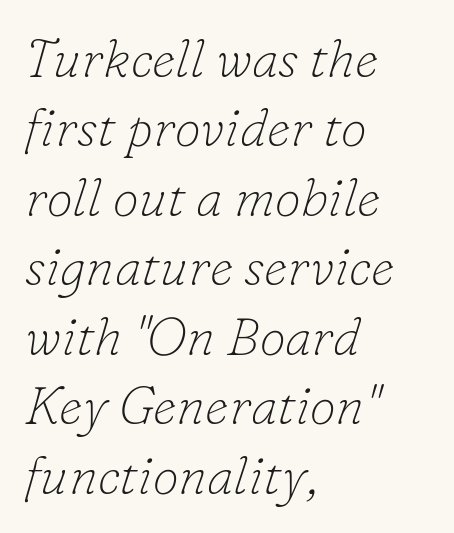
The image shows 53 px thin serif type, italic (leaning right); set left-aligned, normal line spacing (1.31x), normal letter spacing, not underlined; low stroke contrast and a small x-height.
